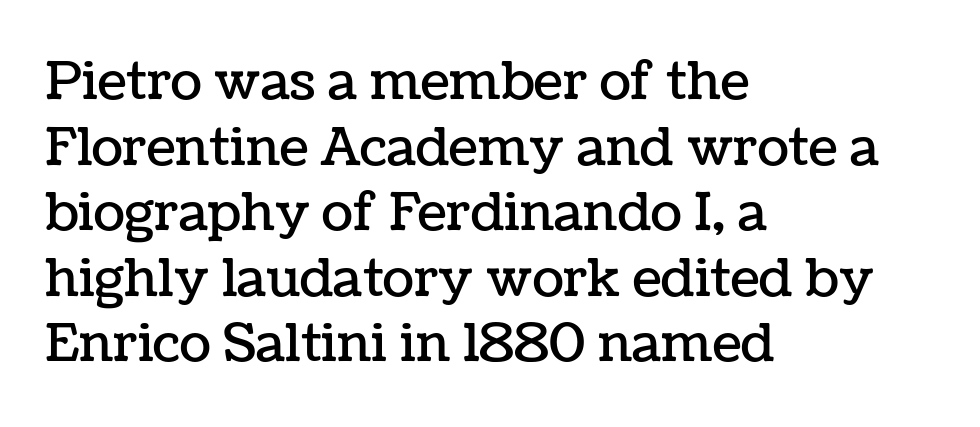
The image shows 52 px text type, upright; set left-aligned, normal line spacing (1.26x), normal letter spacing, not underlined; low stroke contrast and a medium x-height.
